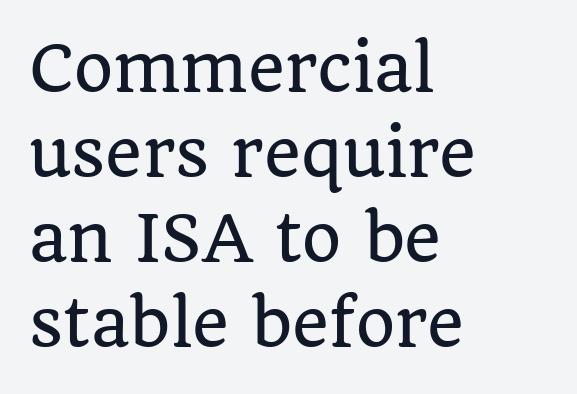
{"serif": "yes", "italic": "no", "width": "normal", "stroke_contrast": "low", "x_height": "large", "monospaced": "no", "underline": "no", "align": "left", "line_spacing": "normal", "line_spacing_ratio": 1.35, "letter_spacing": "normal", "letter_spacing_em": 0.0, "glyph_px": 63}
